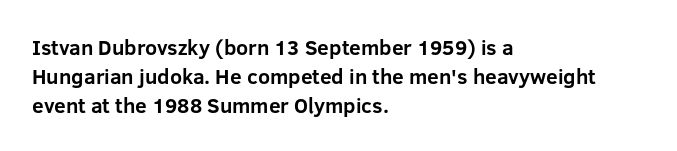
The lines are quadded left. These lines keep a tight, regular rhythm from letter to letter. The gap between lines stays unmarked. It's the straight-up-and-down kind of type. The rendering uses a moderate line-height, typical for paragraphs. Pretty heavy lettering here — definitely bold.
